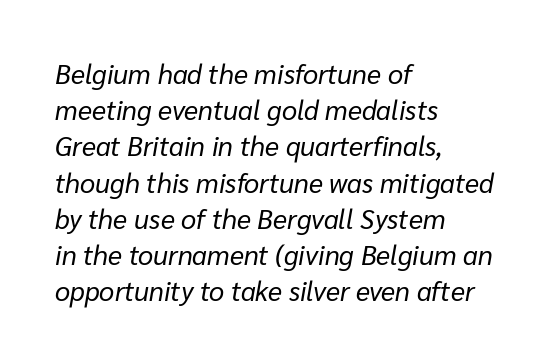
Q: Is the text bold? A: No.
Q: Is the text italic (slanted)? A: Yes, it leans right by about 10 degrees.
Q: Is the text underlined? A: No.
Q: How is the paragraph aligned? A: Left-aligned.
Q: Is the spacing between letters normal or unusually wide? A: Normal.
Q: Is the spacing between lines tight, normal or loose? A: Normal.
